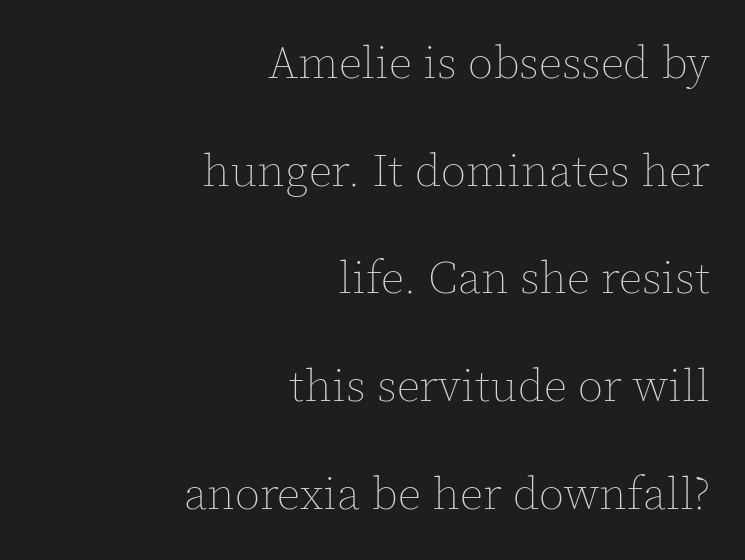
Caption: multi-line text, flush right, ragged left. Standard letterfit; no display-style spreading of the glyphs. The passage shown is typed in a proportional face where columns would drift. If you drew a line through each stem, it would be perfectly vertical. On a weight scale, this lands at 450 or below.
